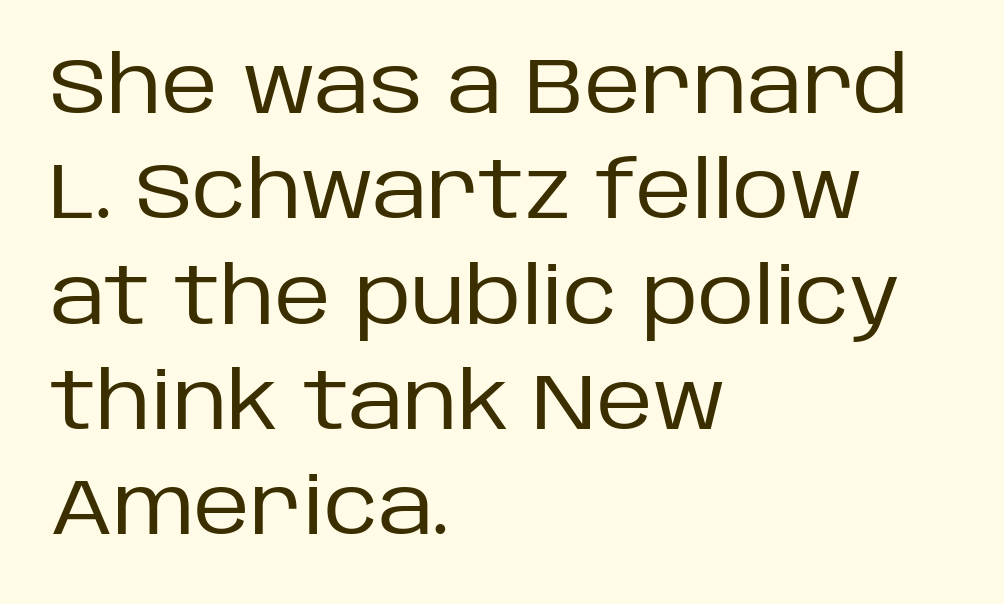
Q: Is the text bold? A: No.
Q: Is the text italic (slanted)? A: No, it is upright.
Q: Is the typeface a serif or a sans-serif typeface? A: Sans-serif.
Q: Is the text underlined? A: No.
Q: How is the paragraph aligned? A: Left-aligned.
Q: Is the spacing between letters normal or unusually wide? A: Normal.
Q: Is the spacing between lines tight, normal or loose? A: Normal.
Q: Width (condensed, normal, or wide)? A: Normal.
Q: Stroke contrast? A: Low.
Q: x-height? A: Large.
Q: Monospaced? A: No.
